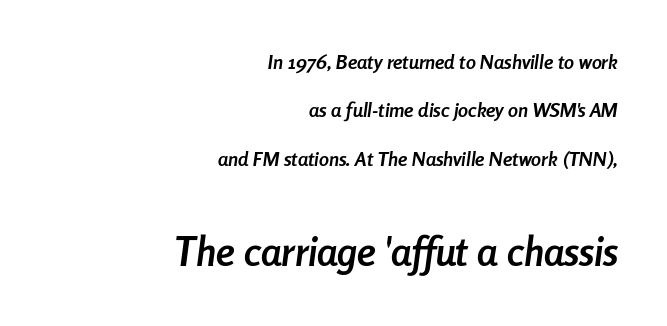
The image shows 40 px semibold, condensed type, italic (leaning right); set right-aligned, loose line spacing (2.42x), normal letter spacing, not underlined; the second (bottom) block is 2.0x larger; low stroke contrast and a medium x-height.
